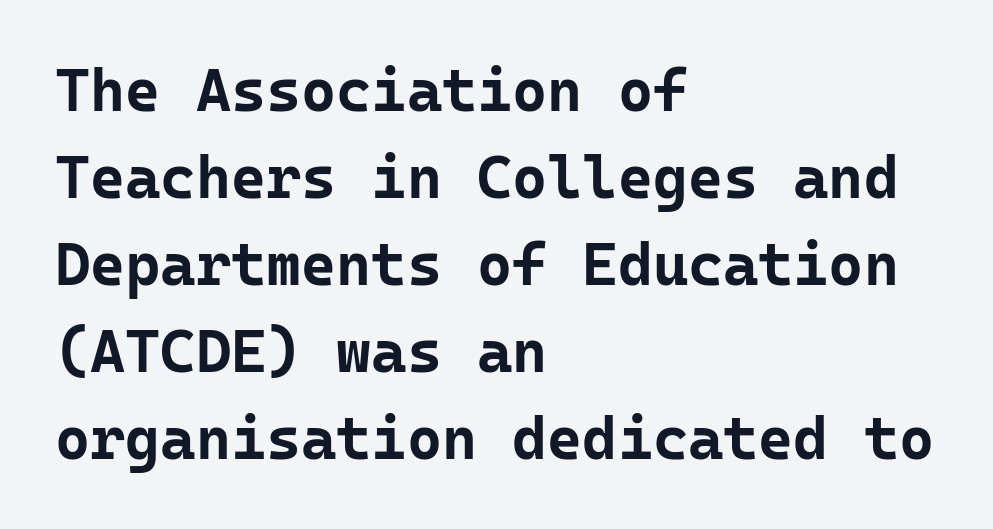
The vertical gap from one line to the next is medium. Note the uniform advance width — an 'i' takes as much space as an 'm'. Upright lettering throughout. Descender tails drop into unmarked territory. A full-strength bold gives these letters their thick strokes.
